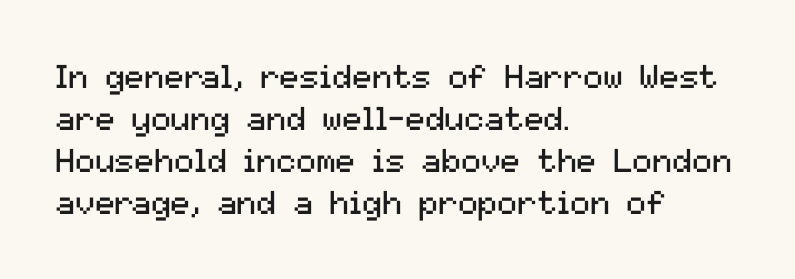
Does the lettering tilt? It doesn't — this is upright. Look at the bottom of the vertical strokes: they stop flat, with no serifs. Tracking value appears to be zero — textbook default spacing. The leading is moderate, giving the passage an even texture. Glance below the letters and you will spot only blank space. The paragraph shown leans on its left margin.
